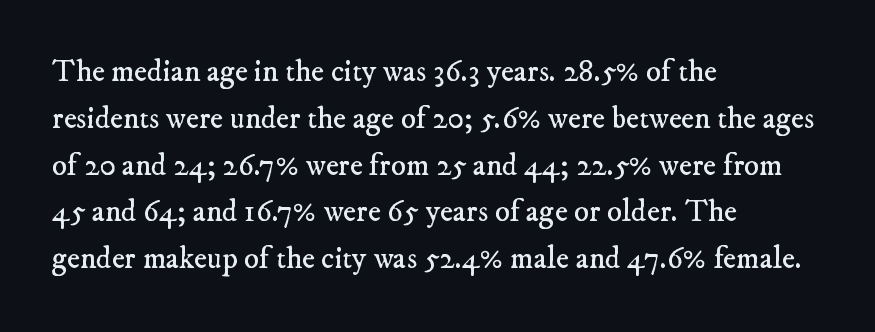
{"serif": "yes", "bold": "no", "weight": "regular", "width": "normal", "stroke_contrast": "low", "x_height": "small", "monospaced": "no", "underline": "no", "align": "left", "line_spacing": "normal", "line_spacing_ratio": 1.51, "letter_spacing": "normal", "letter_spacing_em": 0.0, "glyph_px": 31}
